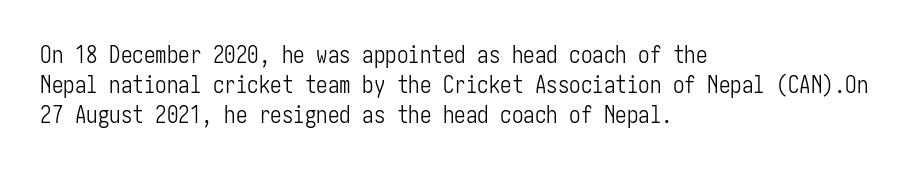
Q: Is the text bold? A: No.
Q: Is the text italic (slanted)? A: No, it is upright.
Q: Is the text underlined? A: No.
Q: How is the paragraph aligned? A: Left-aligned.
Q: Is the spacing between letters normal or unusually wide? A: Normal.
Q: Is the spacing between lines tight, normal or loose? A: Normal.
